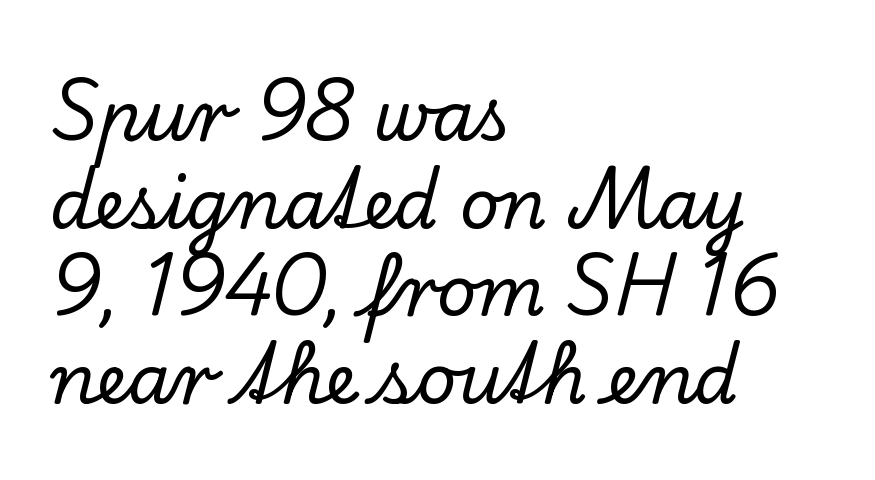
{"serif": "yes", "width": "normal", "stroke_contrast": "low", "x_height": "small", "monospaced": "no", "underline": "no", "align": "left", "line_spacing": "normal", "line_spacing_ratio": 1.27, "letter_spacing": "normal", "letter_spacing_em": 0.0, "glyph_px": 69}
